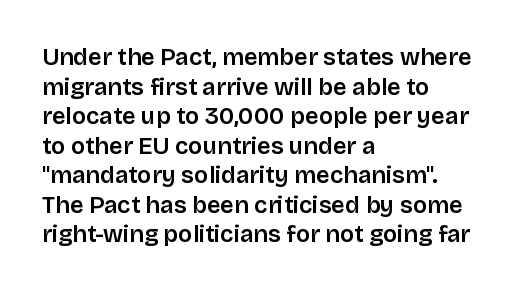
{"italic": "no", "bold": "semi", "underline": "no", "align": "left", "line_spacing_ratio": 1.23, "letter_spacing": "normal", "letter_spacing_em": 0.0, "glyph_px": 24}
